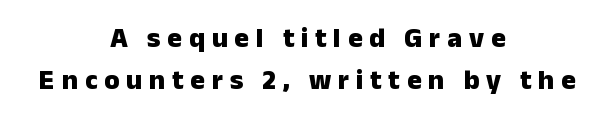
{"serif": "no", "italic": "no", "bold": "yes", "weight": "heavy", "width": "normal", "stroke_contrast": "low", "x_height": "medium", "monospaced": "no", "underline": "no", "align": "center", "line_spacing": "normal", "line_spacing_ratio": 1.49, "letter_spacing": "wide", "letter_spacing_em": 0.24, "glyph_px": 28}
